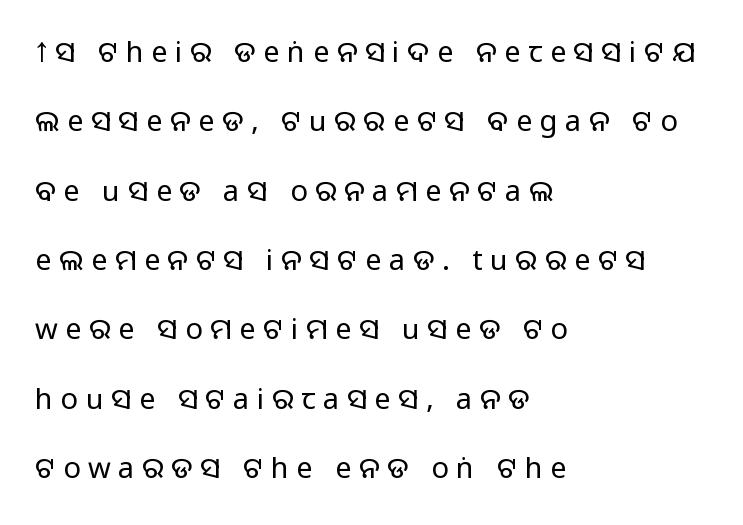
The image shows 29 px regular-weight sans-serif type, upright; set left-aligned, loose line spacing (2.39x), unusually wide letter spacing (+0.26 em), not underlined; low stroke contrast and a large x-height.
